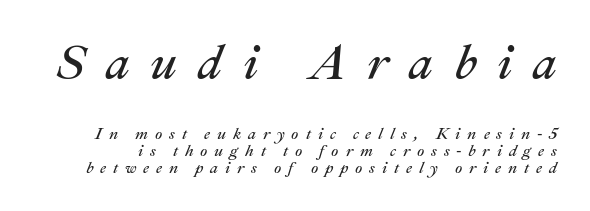
A typesetter would call this leading minimal, almost set solid. The passage shown is typed in a proportional face where columns would drift. Think standard paragraph weight, or any step lighter than that. The font's italic variant was chosen for this text. The words here are not underlined.
